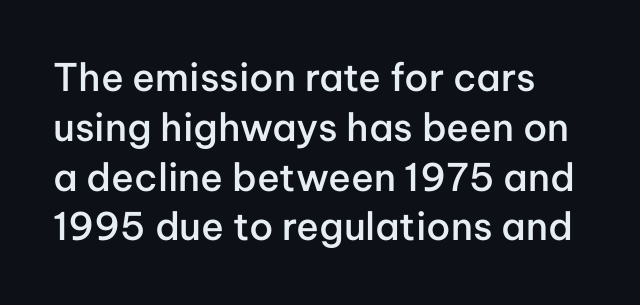
Q: Is the text bold? A: Semi-bold.
Q: Is the text italic (slanted)? A: No, it is upright.
Q: Is the typeface a serif or a sans-serif typeface? A: Sans-serif.
Q: Is the text underlined? A: No.
Q: Is the spacing between letters normal or unusually wide? A: Normal.
Q: Is the spacing between lines tight, normal or loose? A: Normal.
Q: Width (condensed, normal, or wide)? A: Normal.
Q: Stroke contrast? A: Low.
Q: x-height? A: Medium.
Q: Monospaced? A: No.
